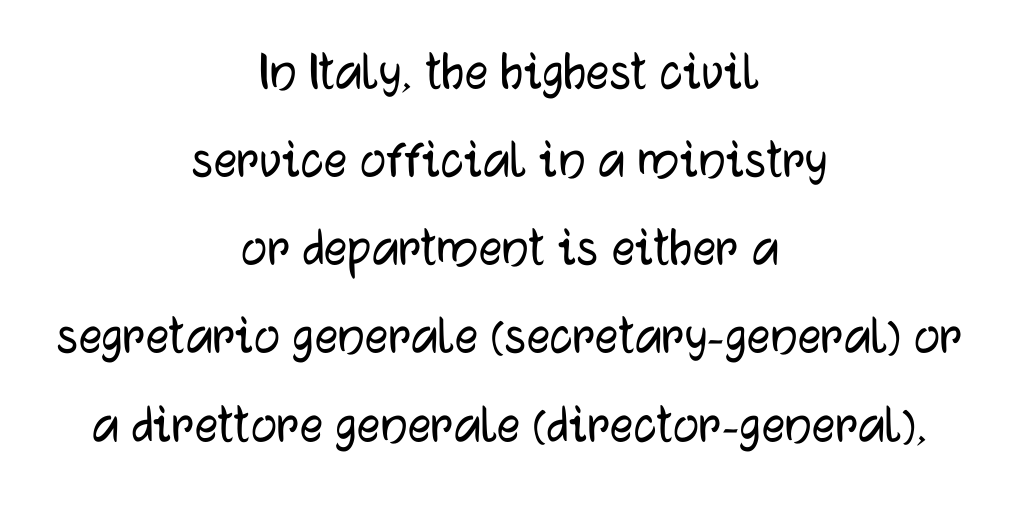
The image shows 58 px sans-serif type, upright; set centered, normal line spacing (1.52x), normal letter spacing, not underlined; low stroke contrast and a medium x-height.
